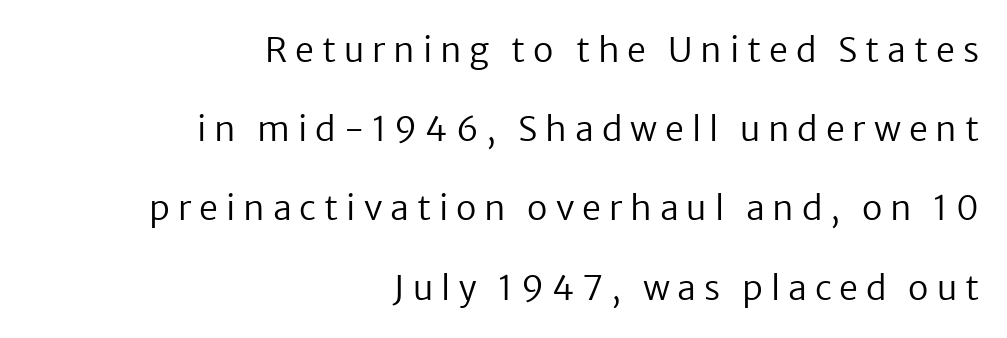
The image shows 34 px regular-weight sans-serif type, upright; set right-aligned, loose line spacing (2.33x), unusually wide letter spacing (+0.23 em), not underlined; low stroke contrast and a medium x-height.
